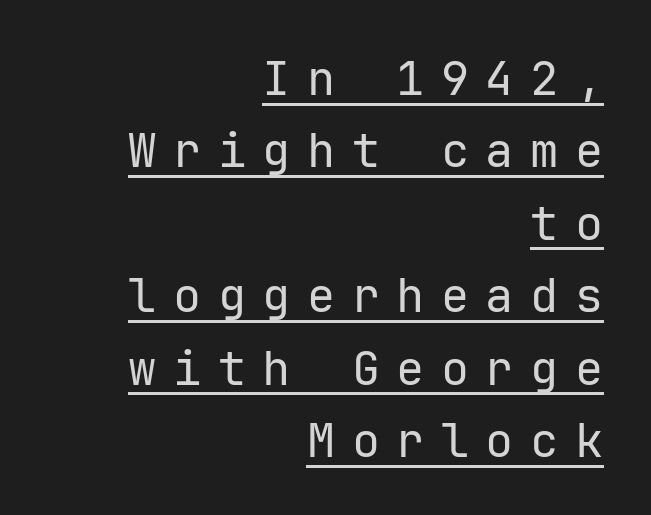
Q: Is the text bold? A: No.
Q: Is the text italic (slanted)? A: No, it is upright.
Q: Is the typeface a serif or a sans-serif typeface? A: Sans-serif.
Q: Is the text underlined? A: Yes.
Q: How is the paragraph aligned? A: Right-aligned.
Q: Is the spacing between letters normal or unusually wide? A: Unusually wide.
Q: Is the spacing between lines tight, normal or loose? A: Normal.
Q: Width (condensed, normal, or wide)? A: Normal.
Q: Stroke contrast? A: Low.
Q: x-height? A: Medium.
Q: Monospaced? A: Yes.
